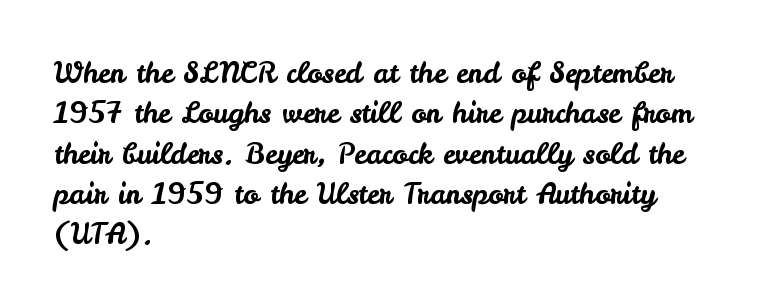
The image shows 28 px sans-serif type; set left-aligned, normal line spacing (1.44x), normal letter spacing, not underlined; low stroke contrast and a small x-height.
